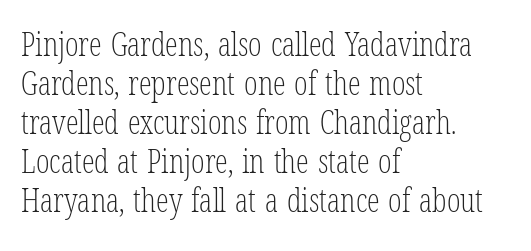
The image shows 32 px light, condensed serif type, upright; set left-aligned, line spacing 1.22x, normal letter spacing, not underlined; low stroke contrast and a medium x-height.
